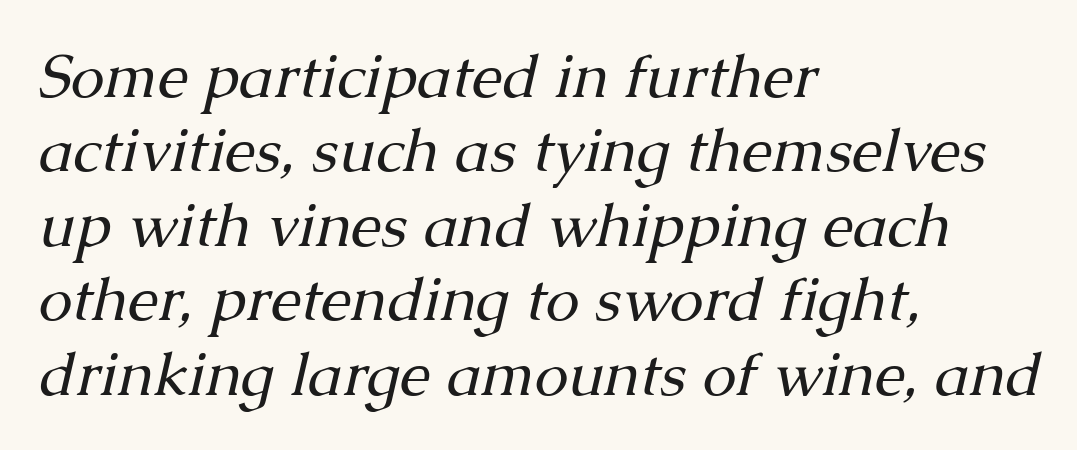
The image shows 61 px regular-weight serif type, italic (leaning right); set left-aligned, line spacing 1.22x, normal letter spacing, not underlined; medium stroke contrast and a medium x-height.
